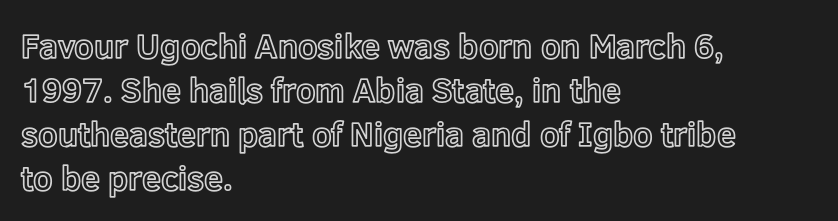
The image shows 34 px text type, upright; set left-aligned, normal line spacing (1.29x), normal letter spacing, not underlined; a medium x-height.
